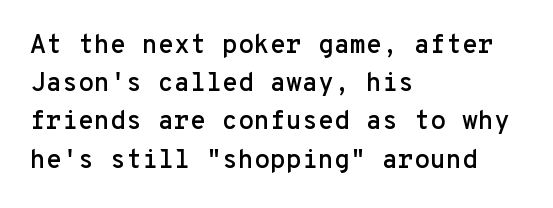
{"italic": "no", "underline": "no", "align": "left", "line_spacing": "normal", "line_spacing_ratio": 1.47, "letter_spacing": "normal", "letter_spacing_em": 0.0, "glyph_px": 26}
